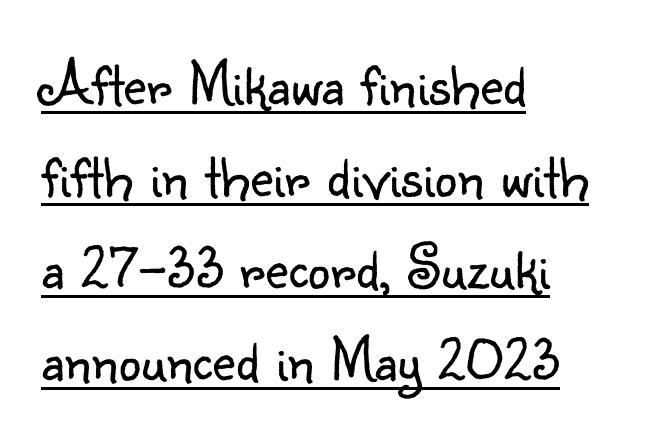
Q: Is the text bold? A: No.
Q: Is the text italic (slanted)? A: No, it is upright.
Q: Is the typeface a serif or a sans-serif typeface? A: Sans-serif.
Q: Is the text underlined? A: Yes.
Q: How is the paragraph aligned? A: Left-aligned.
Q: Is the spacing between letters normal or unusually wide? A: Normal.
Q: Is the spacing between lines tight, normal or loose? A: Normal.
Q: Width (condensed, normal, or wide)? A: Normal.
Q: Stroke contrast? A: Low.
Q: x-height? A: Small.
Q: Monospaced? A: No.
